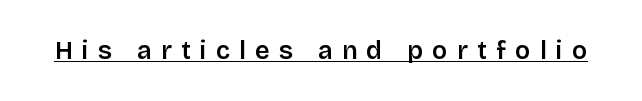
{"italic": "no", "bold": "semi", "underline": "yes", "letter_spacing": "wide", "letter_spacing_em": 0.38, "glyph_px": 25}
